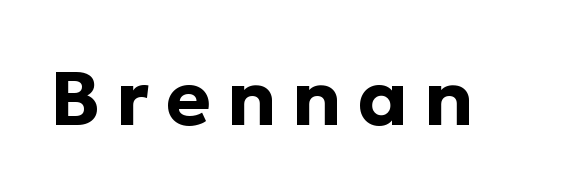
The image shows 76 px bold sans-serif type, upright; set unusually wide letter spacing (+0.21 em), not underlined; low stroke contrast and a medium x-height.
